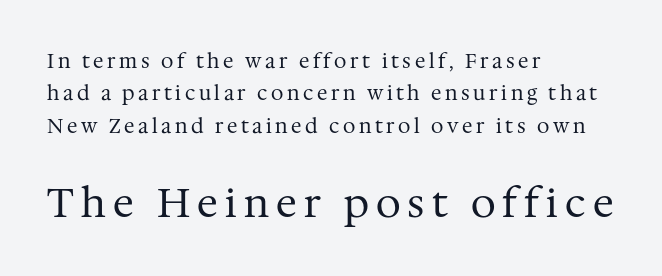
{"serif": "yes", "italic": "no", "bold": "no", "weight": "regular", "width": "normal", "stroke_contrast": "medium", "x_height": "medium", "monospaced": "no", "underline": "no", "align": "left", "line_spacing": "normal", "line_spacing_ratio": 1.62, "larger_block": "second", "size_ratio": 2.0, "glyph_px": 40}
